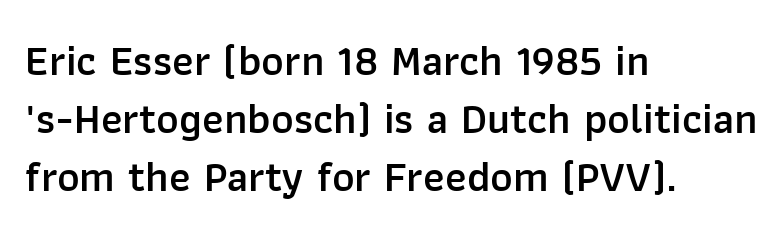
Vertically, the passage feels balanced, rows spaced as you'd expect. What weight is shown? A semibold, between regular and bold. Style check: upright. Every row of glyphs begins at an identical x-position on the left. Think of a printed novel: that variable character pitch is what you see here. There is no visible air inserted between adjacent glyphs.
